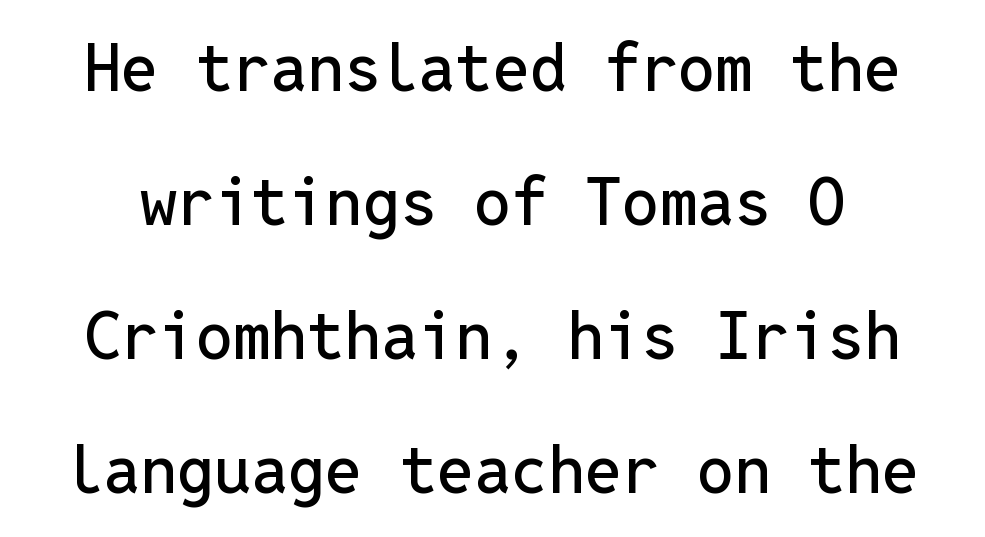
In terms of letterform style, serifs are entirely absent. The horizontal fit of the characters is conventional and even. Whoever set this chose breathing room over compactness in the vertical rhythm. Note the uniform advance width — an 'i' takes as much space as an 'm'.
